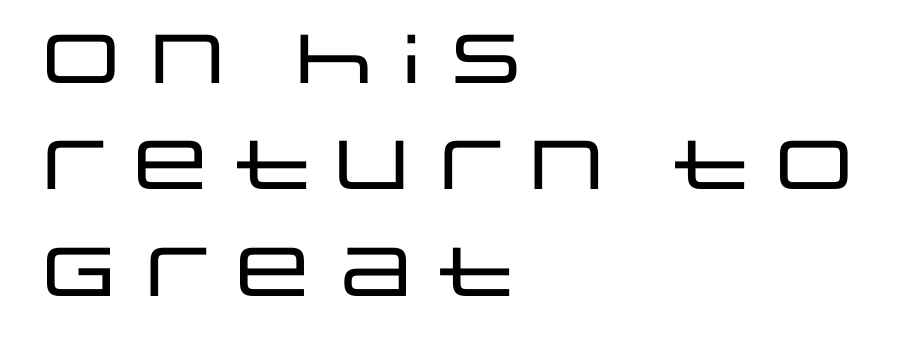
Q: Is the text italic (slanted)? A: No, it is upright.
Q: Is the typeface a serif or a sans-serif typeface? A: Sans-serif.
Q: Is the text underlined? A: No.
Q: How is the paragraph aligned? A: Left-aligned.
Q: Is the spacing between letters normal or unusually wide? A: Normal.
Q: Is the spacing between lines tight, normal or loose? A: Normal.
Q: Width (condensed, normal, or wide)? A: Wide.
Q: Stroke contrast? A: Low.
Q: x-height? A: Large.
Q: Monospaced? A: No.
